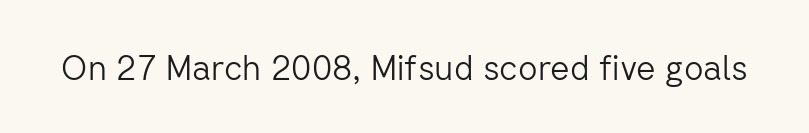
Q: Is the text bold? A: No.
Q: Is the text italic (slanted)? A: No, it is upright.
Q: Is the typeface a serif or a sans-serif typeface? A: Sans-serif.
Q: Is the text underlined? A: No.
Q: Is the spacing between letters normal or unusually wide? A: Normal.
Q: Width (condensed, normal, or wide)? A: Normal.
Q: Stroke contrast? A: Low.
Q: x-height? A: Medium.
Q: Monospaced? A: No.
